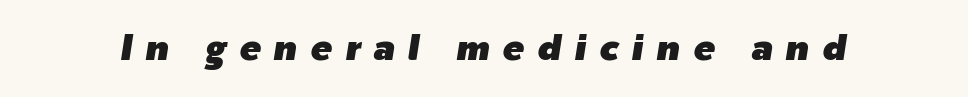
The image shows 36 px text type, italic (leaning right); set unusually wide letter spacing (+0.36 em), not underlined; low stroke contrast and a medium x-height.
